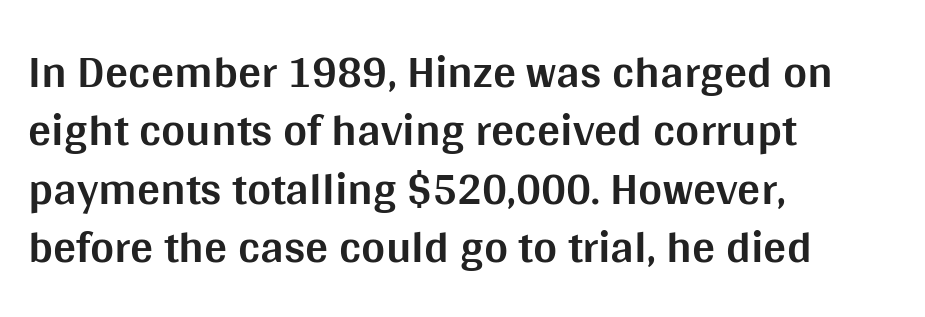
{"serif": "no", "italic": "no", "bold": "yes", "weight": "bold", "width": "normal", "stroke_contrast": "medium", "x_height": "large", "monospaced": "no", "underline": "no", "align": "left", "line_spacing": "normal", "line_spacing_ratio": 1.27, "letter_spacing": "normal", "letter_spacing_em": 0.0, "glyph_px": 46}
